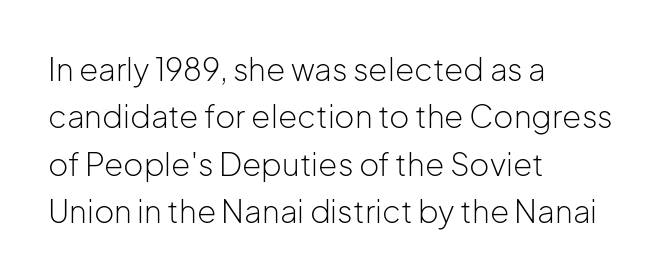
{"serif": "no", "italic": "no", "bold": "no", "weight": "light", "width": "normal", "stroke_contrast": "low", "x_height": "medium", "monospaced": "no", "underline": "no", "align": "left", "line_spacing": "normal", "line_spacing_ratio": 1.53, "letter_spacing": "normal", "letter_spacing_em": 0.0, "glyph_px": 31}
